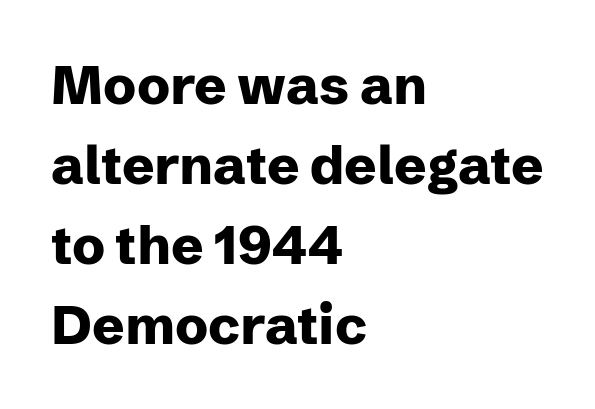
{"serif": "no", "italic": "no", "bold": "yes", "weight": "heavy", "width": "normal", "stroke_contrast": "low", "x_height": "medium", "monospaced": "no", "underline": "no", "align": "left", "line_spacing": "normal", "line_spacing_ratio": 1.48, "letter_spacing": "normal", "letter_spacing_em": 0.0, "glyph_px": 54}
